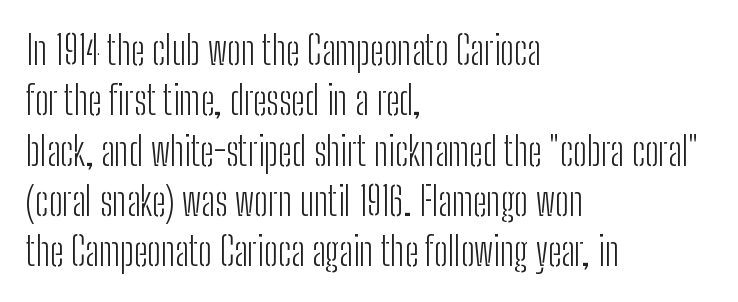
The image shows 39 px light, condensed sans-serif type, upright; set left-aligned, normal line spacing (1.29x), normal letter spacing, not underlined; low stroke contrast and a medium x-height.
